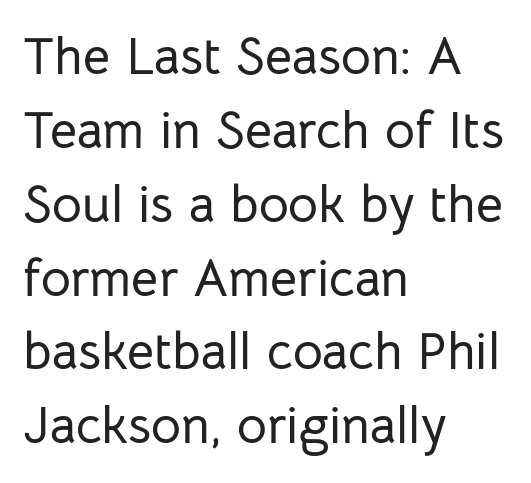
The image shows 52 px sans-serif type, upright; set left-aligned, normal line spacing (1.42x), normal letter spacing, not underlined; low stroke contrast and a medium x-height.
